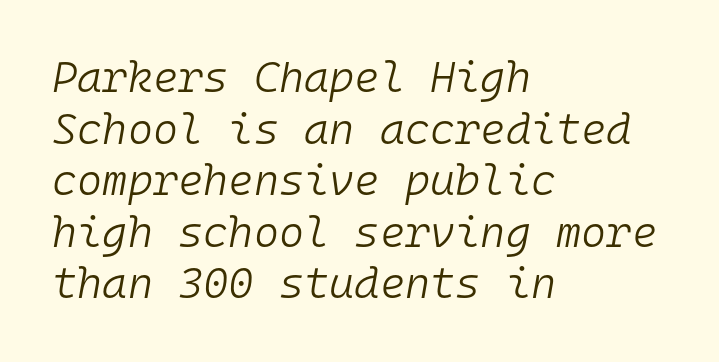
Nobody drew a line under any word here. Tracking value appears to be zero — textbook default spacing. Leftover space on each line is placed entirely after the last word. Spacing verdict: monospaced, one width for all characters. Stroke mass is kept to a normal reading level or below. You can tell it's italic because the verticals aren't actually vertical.
